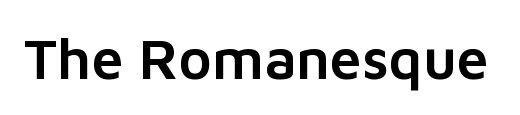
The letters advance in unequal steps, a hallmark of proportional type. The characters display no serif detailing; their extremities are plain. Ascenders rise straight up at ninety degrees. In terms of letterspacing, this is plain default setting. Decoration check: the copy has no underline.
